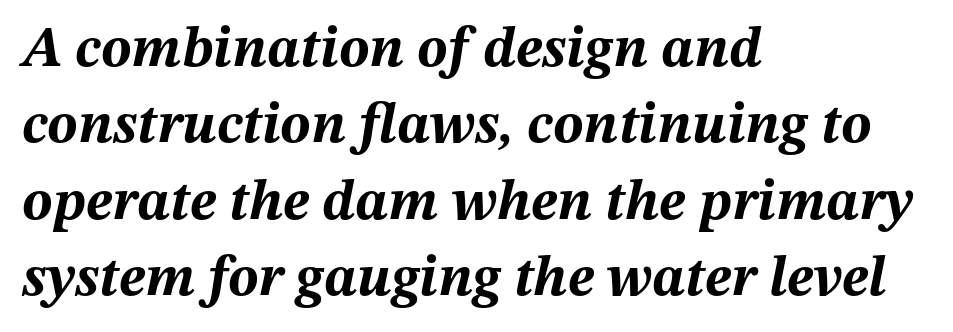
{"italic": "yes", "lean": "right", "slant_degrees": 12, "bold": "yes", "weight": "bold", "width": "normal", "stroke_contrast": "medium", "x_height": "medium", "monospaced": "no", "underline": "no", "align": "left", "line_spacing": "normal", "line_spacing_ratio": 1.34, "letter_spacing": "normal", "letter_spacing_em": 0.0, "glyph_px": 57}
